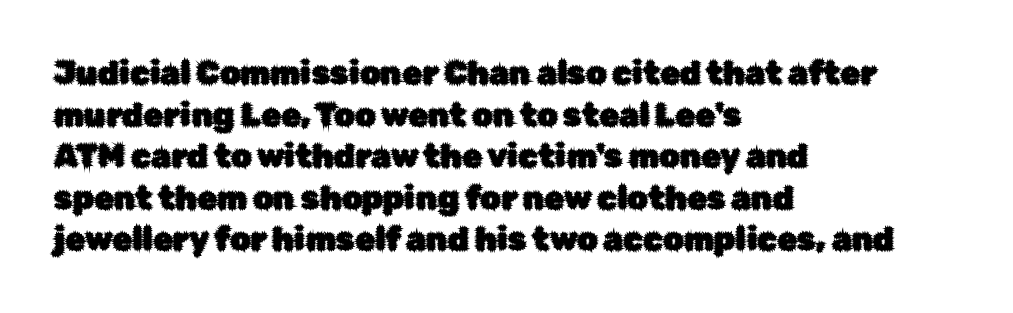
These lines were composed using upright roman letters. The horizontal fit of the characters is conventional and even. The rows are spaced the way most documents space them. Rule under the text: the space is simply empty. This sample has the flowing, uneven cadence of proportional lettering.
